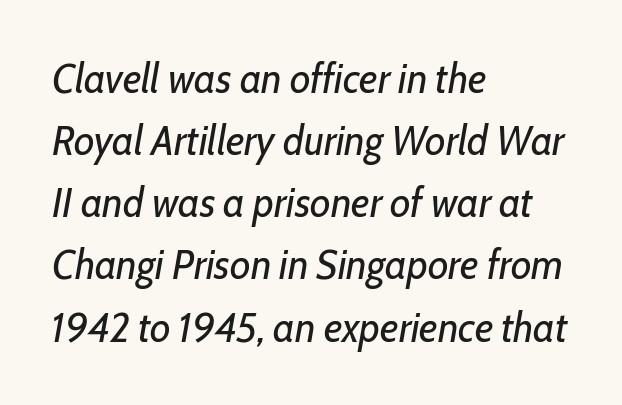
Q: Is the text bold? A: No.
Q: Is the text italic (slanted)? A: Yes, it leans right by about 10 degrees.
Q: Is the text underlined? A: No.
Q: How is the paragraph aligned? A: Left-aligned.
Q: Is the spacing between letters normal or unusually wide? A: Normal.
Q: Is the spacing between lines tight, normal or loose? A: Normal.
Q: Width (condensed, normal, or wide)? A: Condensed.
Q: Stroke contrast? A: Low.
Q: x-height? A: Medium.
Q: Monospaced? A: No.
